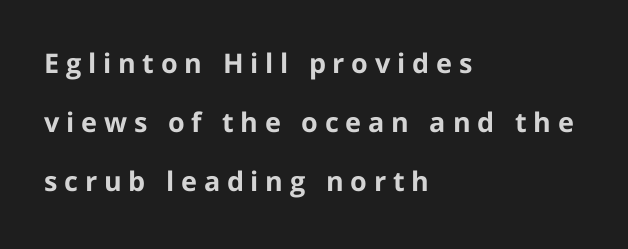
The image shows 27 px bold type, upright; set left-aligned, loose line spacing (2.18x), unusually wide letter spacing (+0.25 em), not underlined.
